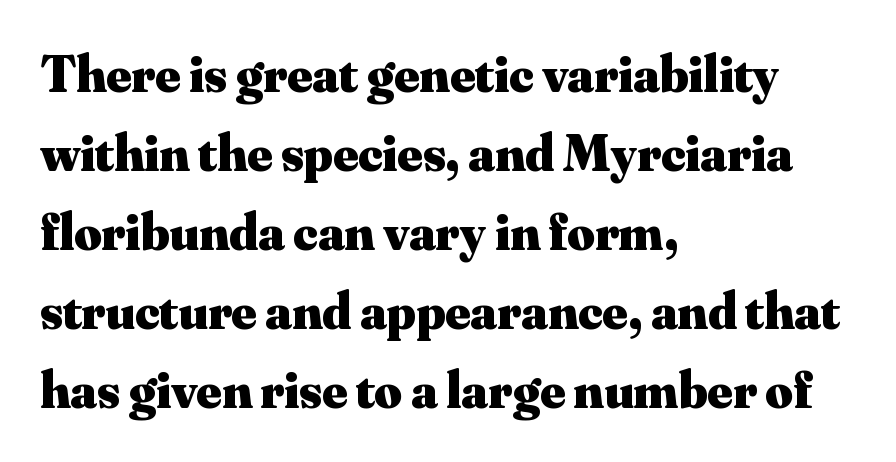
{"serif": "yes", "italic": "no", "bold": "yes", "weight": "heavy", "width": "normal", "stroke_contrast": "medium", "x_height": "small", "monospaced": "no", "underline": "no", "align": "left", "line_spacing": "normal", "line_spacing_ratio": 1.49, "letter_spacing": "normal", "letter_spacing_em": 0.0, "glyph_px": 53}
